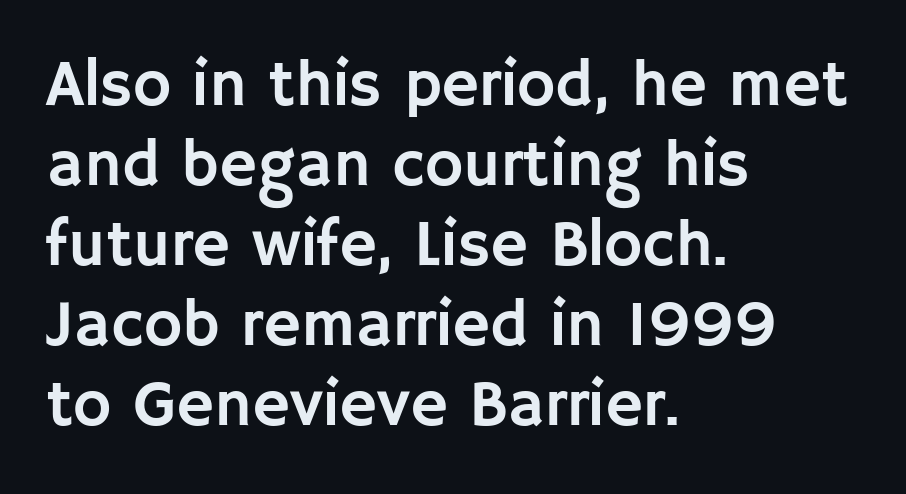
The image shows 65 px sans-serif type, upright; set left-aligned, line spacing 1.23x, normal letter spacing, not underlined; low stroke contrast and a large x-height.
